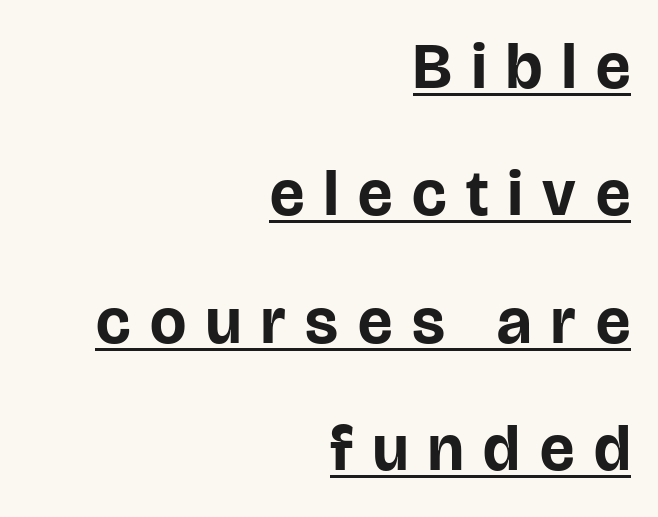
Strong, thick strokes mark this as bold type. The specimen reads as upright at a glance. Glance below the letters and you will spot a drawn line. The text block is weighted toward the right margin, trailing off unevenly leftward. The passage shown is typeset with a sans-serif family.
